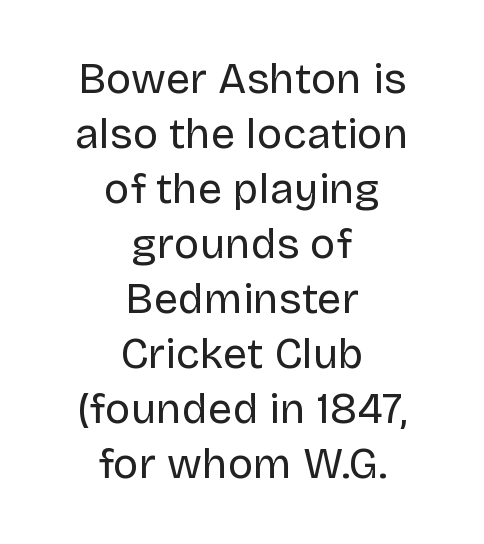
Glance below the letters and you will spot only blank space. Is there any slant? The stems are plumb. Each line is balanced around a shared central axis. There is no visible air inserted between adjacent glyphs. A typesetter would label this face a sans. The rendering uses natural spacing where letterforms have individual widths.
